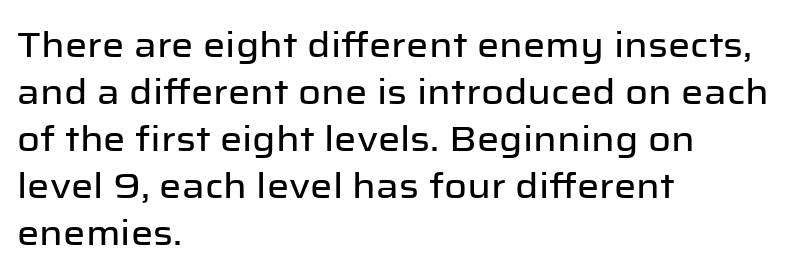
The image shows 35 px sans-serif type, upright; set left-aligned, normal line spacing (1.34x), normal letter spacing, not underlined; low stroke contrast and a medium x-height.
